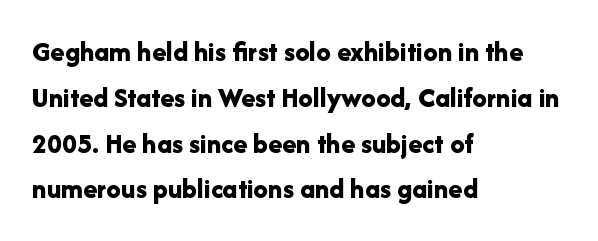
Horizontally, the lines are justified to the leading edge only. No feet cap the strokes, marking this as sans-serif type. Does the weight exceed regular? Yes, all the way to bold. No extra tracking has been applied to these lines. Clear beneath every line of the passage.
